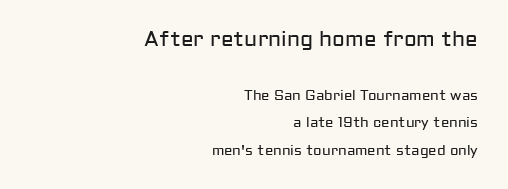
{"italic": "no", "bold": "no", "underline": "no", "align": "right", "line_spacing": "loose", "line_spacing_ratio": 1.99, "letter_spacing": "normal", "letter_spacing_em": 0.0, "larger_block": "first", "size_ratio": 1.5, "glyph_px": 21}
